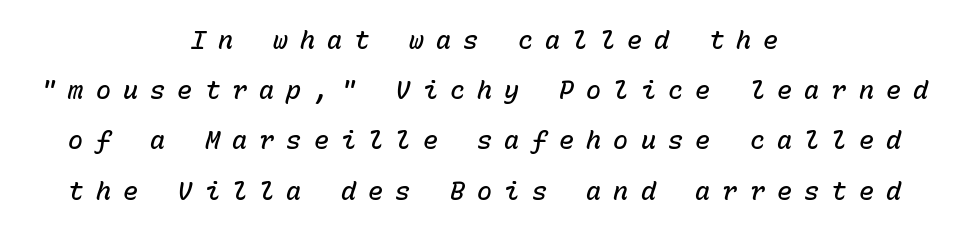
The paragraph shown floats in the horizontal middle. Typographic density is moderately raised because the face is semibold. The whole block is typeset with a tilt. The zone under the glyphs is completely vacant. Leading: increased. This rendering widens character spacing well past its baseline value.
